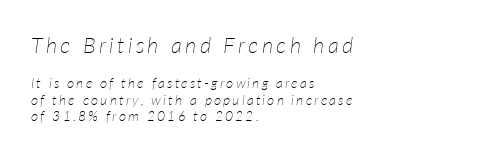
Q: Is the text bold? A: No.
Q: Is the text italic (slanted)? A: Yes, it leans right by about 7 degrees.
Q: Is the text underlined? A: No.
Q: How is the paragraph aligned? A: Left-aligned.
Q: Which block of text is set in a larger size, the first (top) or the second (bottom)? A: The first (top) one.
